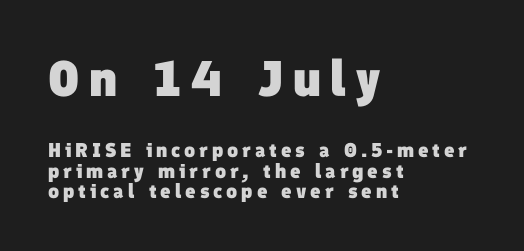
The image shows 50 px heavy sans-serif type; set left-aligned, tight line spacing (1.01x), not underlined; the first (top) block is 2.5x larger; low stroke contrast and a medium x-height.
